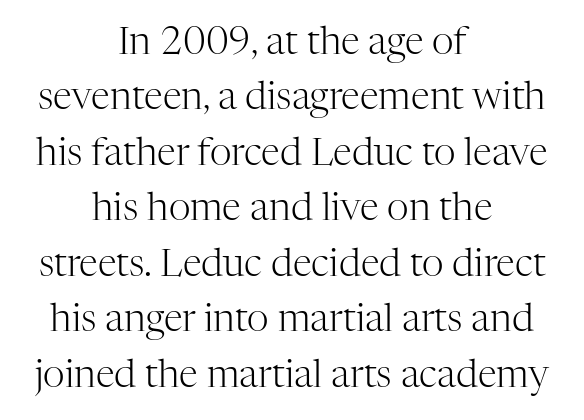
Q: Is the text bold? A: No.
Q: Is the text italic (slanted)? A: No, it is upright.
Q: Is the typeface a serif or a sans-serif typeface? A: Serif.
Q: Is the text underlined? A: No.
Q: How is the paragraph aligned? A: Centered.
Q: Is the spacing between letters normal or unusually wide? A: Normal.
Q: Is the spacing between lines tight, normal or loose? A: Normal.
Q: Width (condensed, normal, or wide)? A: Normal.
Q: Stroke contrast? A: High.
Q: x-height? A: Medium.
Q: Monospaced? A: No.
